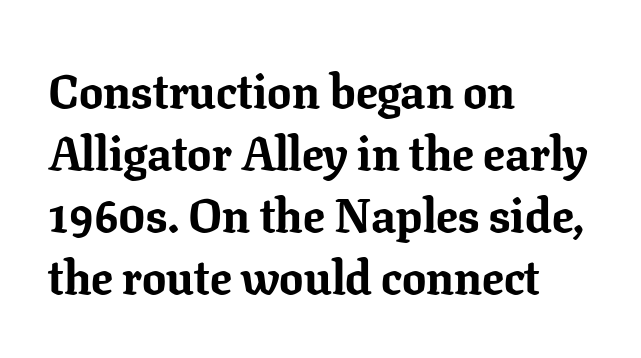
The image shows 48 px bold serif type, upright; set left-aligned, normal line spacing (1.29x), normal letter spacing, not underlined; low stroke contrast and a medium x-height.
